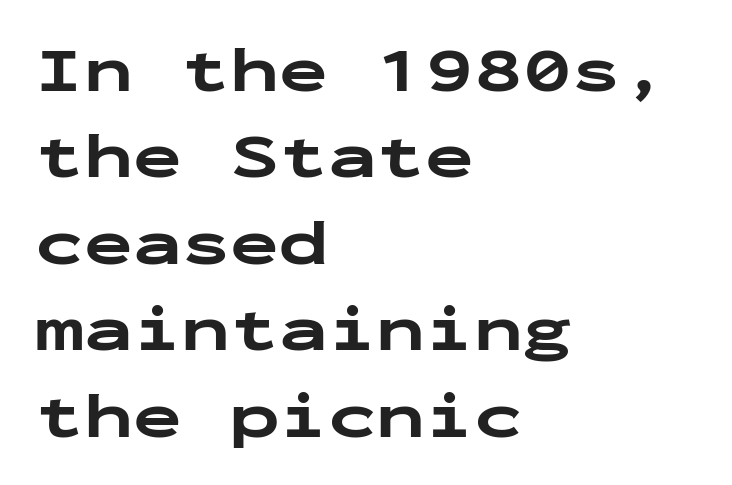
{"serif": "no", "italic": "no", "bold": "yes", "weight": "bold", "width": "wide", "stroke_contrast": "low", "x_height": "medium", "monospaced": "yes", "underline": "no", "align": "left", "line_spacing": "normal", "line_spacing_ratio": 1.33, "letter_spacing": "normal", "letter_spacing_em": 0.0, "glyph_px": 65}
